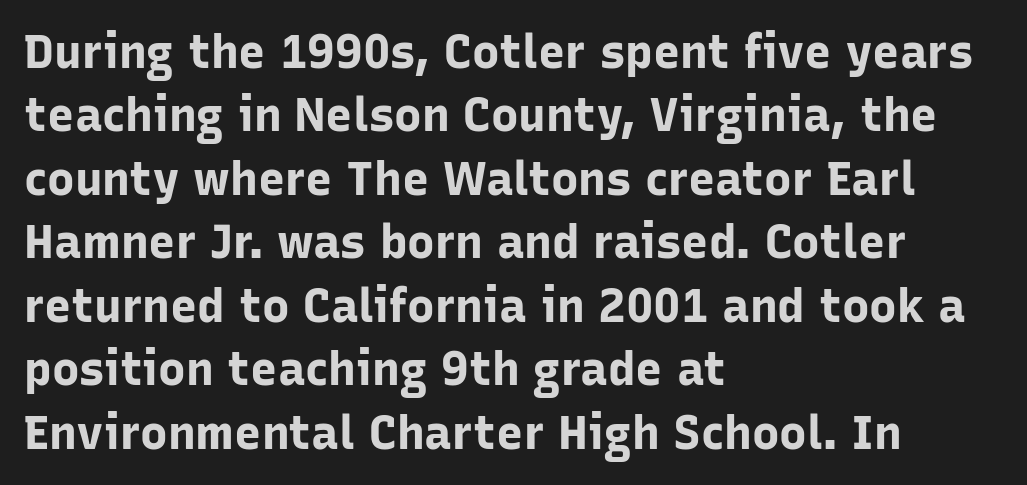
The space beneath each line is pristine and unruled. A typesetter would call this leading conventional body-copy spacing. Notice how the passage keeps a crisp vertical edge on the left only. Vertical strokes here are truly vertical. Strokes here are thick enough to call this a true bold.
